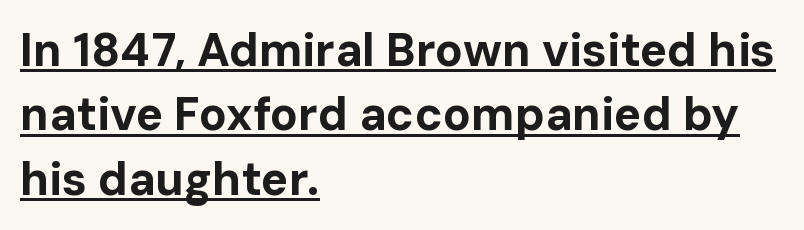
These lines stack with their left ends in a neat column. The font is running at its bold setting. These lines were composed using upright roman letters. Note: no serifs on the glyphs. Do the characters align in a grid? No, the font is proportional.
